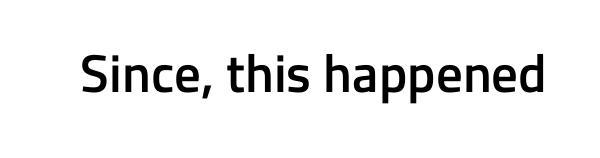
{"serif": "no", "italic": "no", "bold": "semi", "weight": "semibold", "width": "normal", "stroke_contrast": "low", "x_height": "medium", "monospaced": "no", "underline": "no", "letter_spacing": "normal", "letter_spacing_em": 0.0, "glyph_px": 53}
